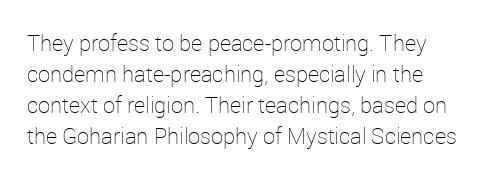
Q: Is the text bold? A: No.
Q: Is the text italic (slanted)? A: No, it is upright.
Q: Is the text underlined? A: No.
Q: How is the paragraph aligned? A: Left-aligned.
Q: Is the spacing between letters normal or unusually wide? A: Normal.
Q: Is the spacing between lines tight, normal or loose? A: Normal.
